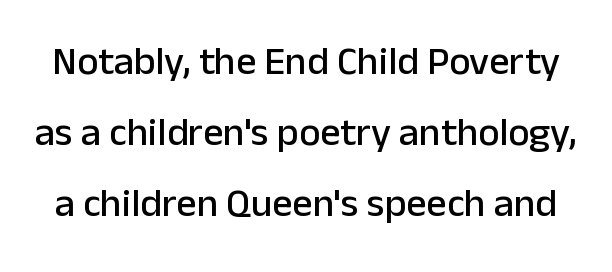
The image shows 40 px sans-serif type, upright; set line spacing 1.77x, normal letter spacing, not underlined; low stroke contrast and a medium x-height.
